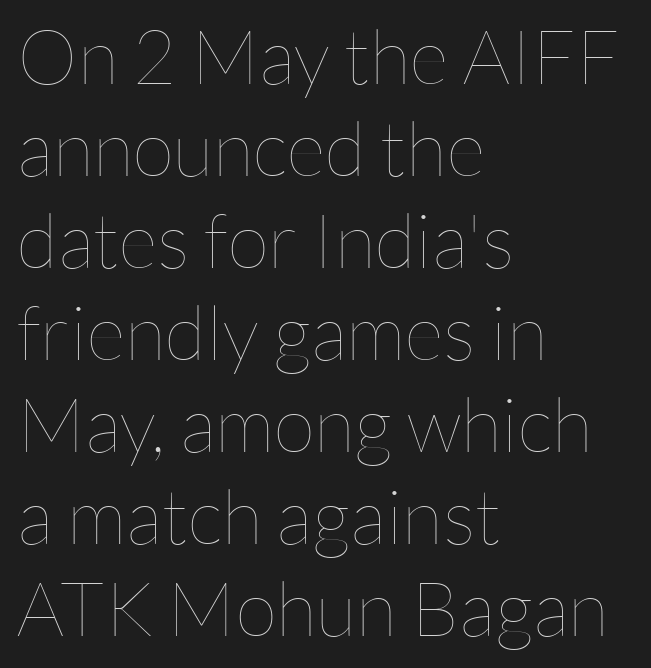
The typesetter chose a ragged-right arrangement here. Style check: upright. The specimen omits any rule beneath the text block's lines. This is not heavy type; no bold has been used. Spacing verdict: proportional, widths tailored to each character. The gaps between neighbouring characters are ordinary and unremarkable.
